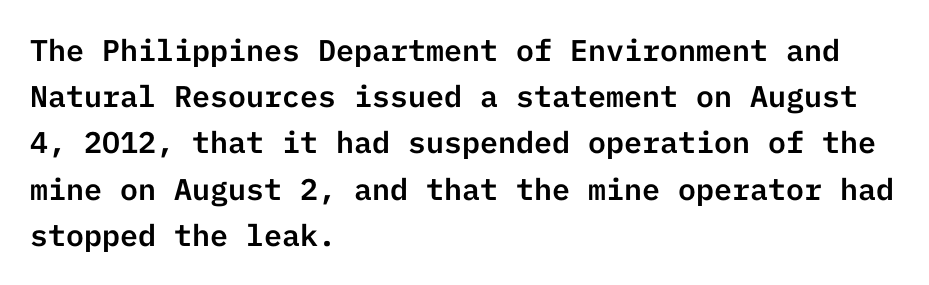
The image shows 30 px sans-serif type, upright; set left-aligned, normal line spacing (1.54x), normal letter spacing, not underlined; low stroke contrast and a medium x-height.
